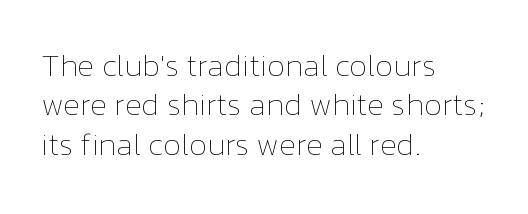
Q: Is the text bold? A: No.
Q: Is the text italic (slanted)? A: No, it is upright.
Q: Is the text underlined? A: No.
Q: How is the paragraph aligned? A: Left-aligned.
Q: Is the spacing between letters normal or unusually wide? A: Normal.
Q: Is the spacing between lines tight, normal or loose? A: Normal.
Q: Width (condensed, normal, or wide)? A: Normal.
Q: Stroke contrast? A: Low.
Q: x-height? A: Medium.
Q: Monospaced? A: No.
